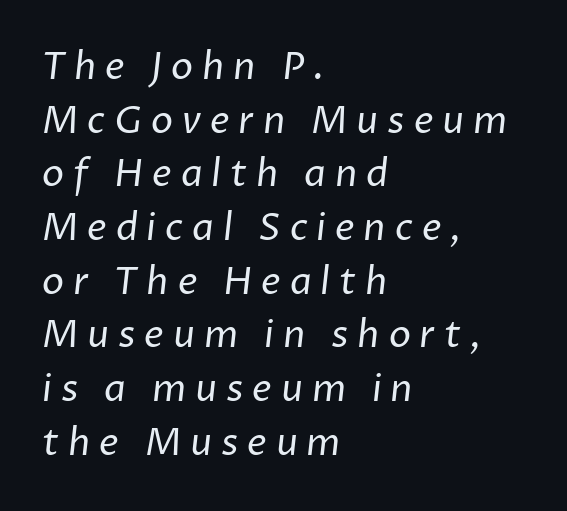
Each letter's strokes conclude bluntly, with no projecting serifs. The tracking jumps out immediately: characters are airy and widely separated. Honestly, the row spacing looks completely unremarkable. Is the stroke heavy? The answer is a plain regular-or-lighter. In CSS terms this would be text-align: left. This sample has the flowing, uneven cadence of proportional lettering.
